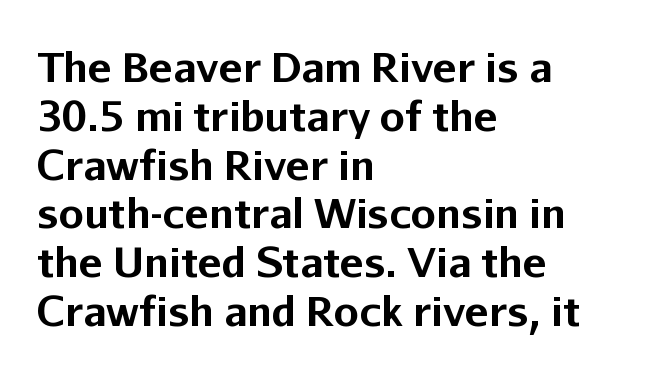
Q: Is the text bold? A: Yes.
Q: Is the text italic (slanted)? A: No, it is upright.
Q: Is the typeface a serif or a sans-serif typeface? A: Sans-serif.
Q: Is the text underlined? A: No.
Q: How is the paragraph aligned? A: Left-aligned.
Q: Is the spacing between letters normal or unusually wide? A: Normal.
Q: Width (condensed, normal, or wide)? A: Normal.
Q: Stroke contrast? A: Low.
Q: x-height? A: Medium.
Q: Monospaced? A: No.
